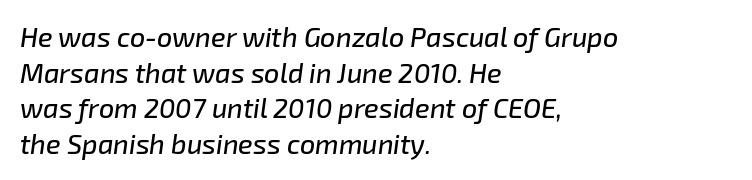
Q: Is the text italic (slanted)? A: Yes, it leans right by about 8 degrees.
Q: Is the text underlined? A: No.
Q: How is the paragraph aligned? A: Left-aligned.
Q: Is the spacing between letters normal or unusually wide? A: Normal.
Q: Is the spacing between lines tight, normal or loose? A: Normal.
